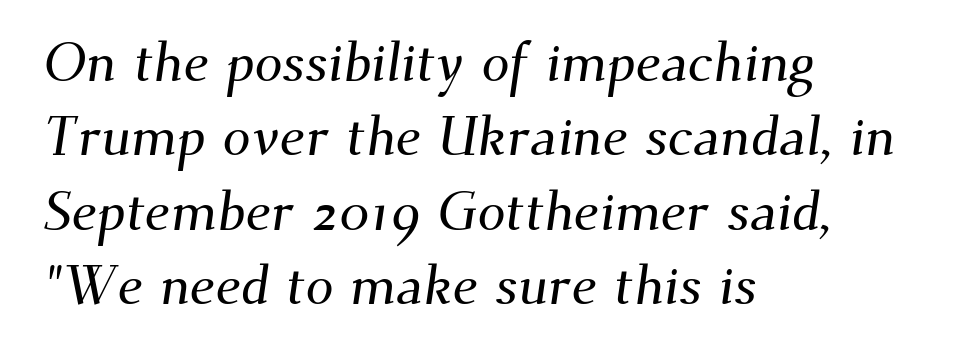
The leading is moderate, giving the passage an even texture. You could not count columns in this text — the font is proportionally spaced. In CSS terms this would be text-align: left. The words here are not underlined.
